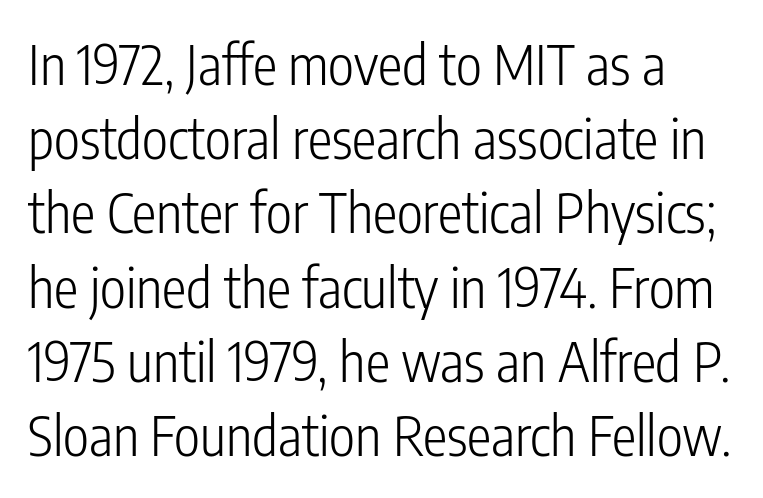
{"serif": "no", "italic": "no", "bold": "no", "weight": "light", "width": "condensed", "stroke_contrast": "low", "x_height": "medium", "monospaced": "no", "underline": "no", "line_spacing": "normal", "line_spacing_ratio": 1.35, "letter_spacing": "normal", "letter_spacing_em": 0.0, "glyph_px": 55}
